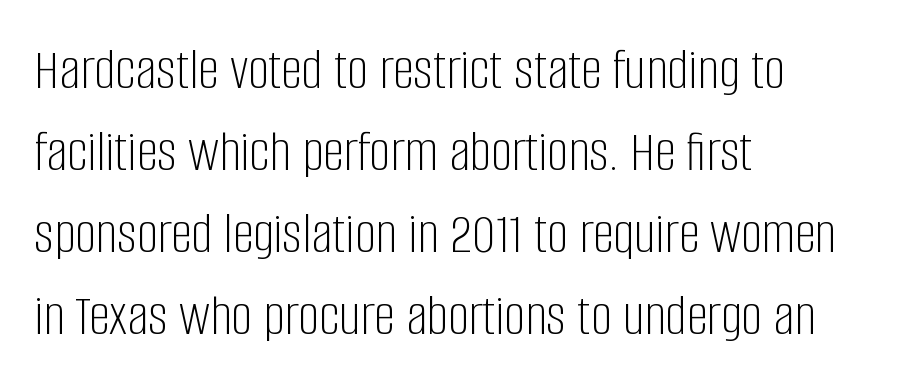
Q: Is the text bold? A: No.
Q: Is the text italic (slanted)? A: No, it is upright.
Q: Is the typeface a serif or a sans-serif typeface? A: Sans-serif.
Q: Is the text underlined? A: No.
Q: How is the paragraph aligned? A: Left-aligned.
Q: Is the spacing between letters normal or unusually wide? A: Normal.
Q: Is the spacing between lines tight, normal or loose? A: Normal.
Q: Width (condensed, normal, or wide)? A: Condensed.
Q: Stroke contrast? A: Low.
Q: x-height? A: Large.
Q: Monospaced? A: No.
